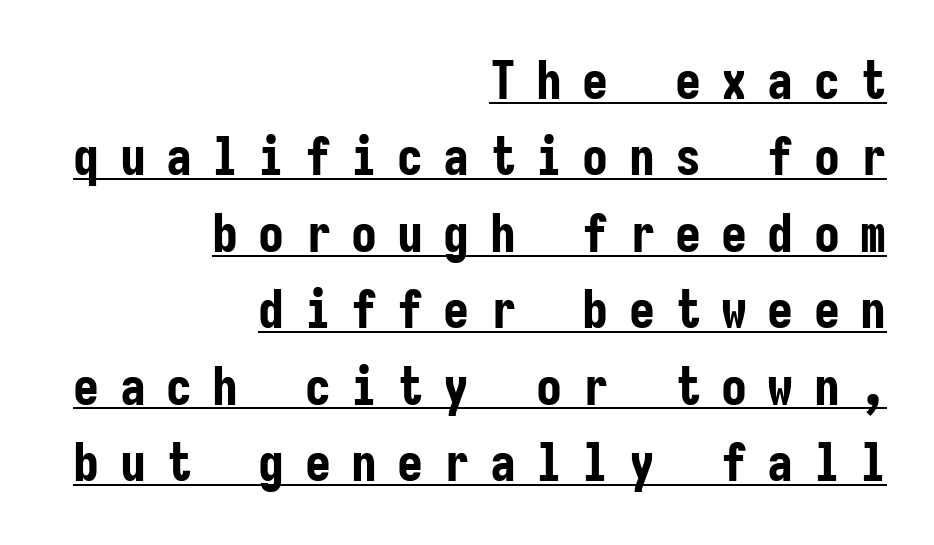
The letters are spread apart with noticeably loose tracking. Caption: bold face, heavy strokes. This is the regular roman posture of the typeface. Are there feet on the stems? There aren't — it's a sans. A student would call this right alignment; a typographer would say flush right, rag left. This sample has the even, mechanical cadence of fixed-width lettering.
